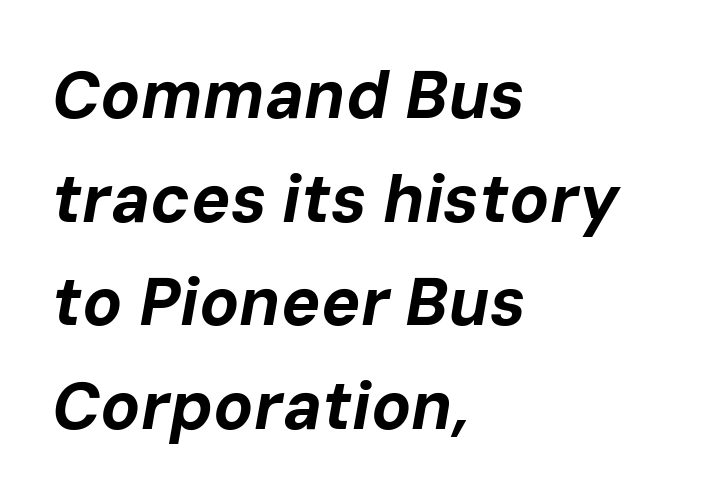
The image shows 66 px bold type, italic (leaning right); set left-aligned, normal line spacing (1.57x), normal letter spacing, not underlined; low stroke contrast and a medium x-height.
